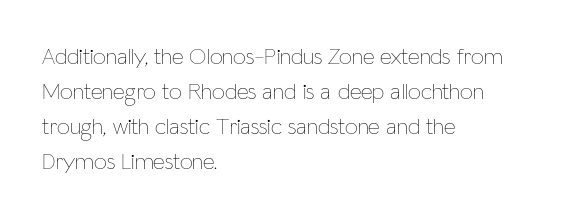
Q: Is the text bold? A: No.
Q: Is the text italic (slanted)? A: No, it is upright.
Q: Is the text underlined? A: No.
Q: How is the paragraph aligned? A: Left-aligned.
Q: Is the spacing between letters normal or unusually wide? A: Normal.
Q: Is the spacing between lines tight, normal or loose? A: Normal.
